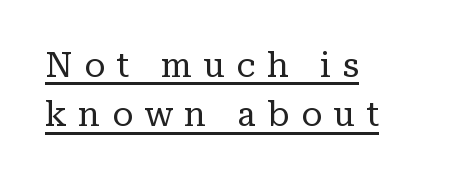
Q: Is the text bold? A: No.
Q: Is the text italic (slanted)? A: No, it is upright.
Q: Is the typeface a serif or a sans-serif typeface? A: Serif.
Q: Is the text underlined? A: Yes.
Q: How is the paragraph aligned? A: Left-aligned.
Q: Is the spacing between letters normal or unusually wide? A: Unusually wide.
Q: Is the spacing between lines tight, normal or loose? A: Normal.
Q: Width (condensed, normal, or wide)? A: Normal.
Q: Stroke contrast? A: Low.
Q: x-height? A: Medium.
Q: Monospaced? A: No.
